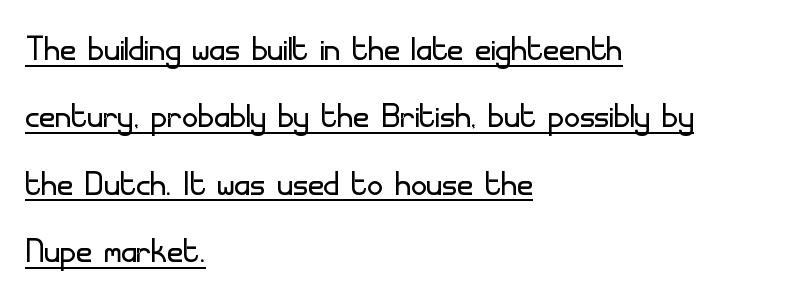
Q: Is the text bold? A: No.
Q: Is the text italic (slanted)? A: No, it is upright.
Q: Is the typeface a serif or a sans-serif typeface? A: Sans-serif.
Q: Is the text underlined? A: Yes.
Q: How is the paragraph aligned? A: Left-aligned.
Q: Is the spacing between letters normal or unusually wide? A: Normal.
Q: Is the spacing between lines tight, normal or loose? A: Normal.
Q: Width (condensed, normal, or wide)? A: Normal.
Q: Stroke contrast? A: Low.
Q: x-height? A: Small.
Q: Monospaced? A: No.
